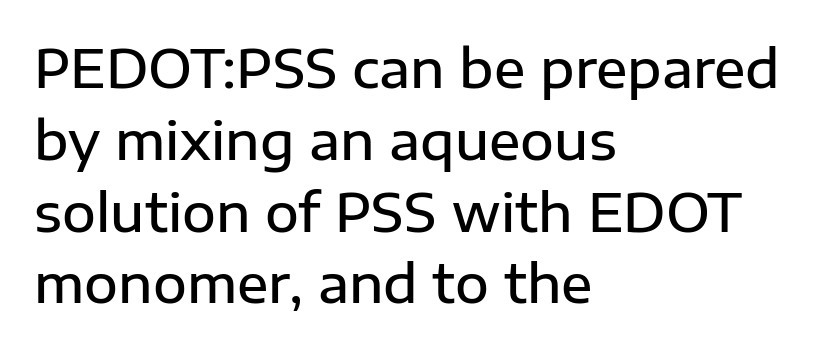
{"serif": "no", "italic": "no", "bold": "semi", "weight": "semibold", "width": "normal", "stroke_contrast": "low", "x_height": "medium", "monospaced": "no", "underline": "no", "align": "left", "line_spacing": "normal", "line_spacing_ratio": 1.38, "letter_spacing": "normal", "letter_spacing_em": 0.0, "glyph_px": 52}
